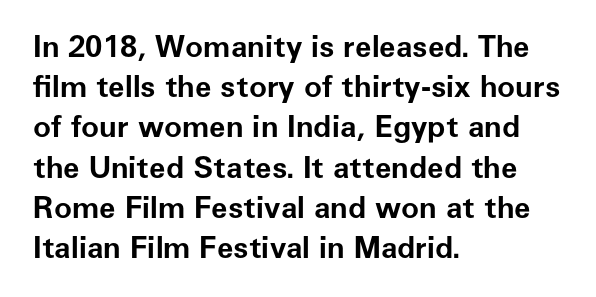
The typesetter chose a ragged-right arrangement here. You'd pick this weight for a headline — it's a proper bold. Decoration check: the copy has no underline. In terms of leading, this rendering sits right in the middle. The letters sit at their default tracking, neither squeezed nor spread. Proportional: the letters do not fall into vertical columns.
